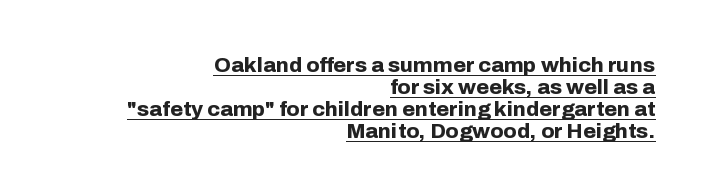
The image shows 21 px bold type, upright; set right-aligned, tight line spacing (1.04x), normal letter spacing, underlined.
